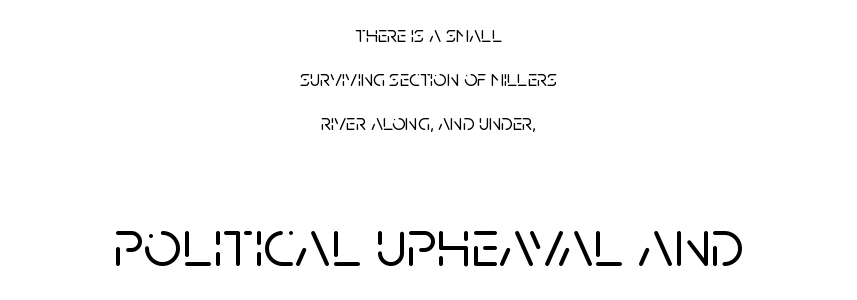
Q: Is the text italic (slanted)? A: No, it is upright.
Q: Is the typeface a serif or a sans-serif typeface? A: Sans-serif.
Q: Is the text underlined? A: No.
Q: How is the paragraph aligned? A: Centered.
Q: Is the spacing between letters normal or unusually wide? A: Normal.
Q: Is the spacing between lines tight, normal or loose? A: Loose.
Q: Which block of text is set in a larger size, the first (top) or the second (bottom)? A: The second (bottom) one.
Q: Width (condensed, normal, or wide)? A: Normal.
Q: Stroke contrast? A: Low.
Q: x-height? A: Large.
Q: Monospaced? A: No.
